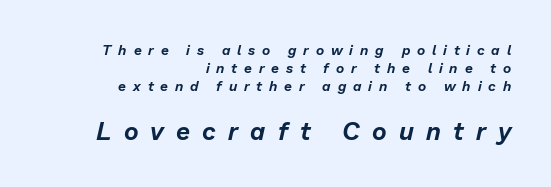
The image shows 25 px text type, italic (leaning right); set right-aligned, normal line spacing (1.29x), unusually wide letter spacing (+0.49 em), not underlined; the second (bottom) block is 1.79x larger.
